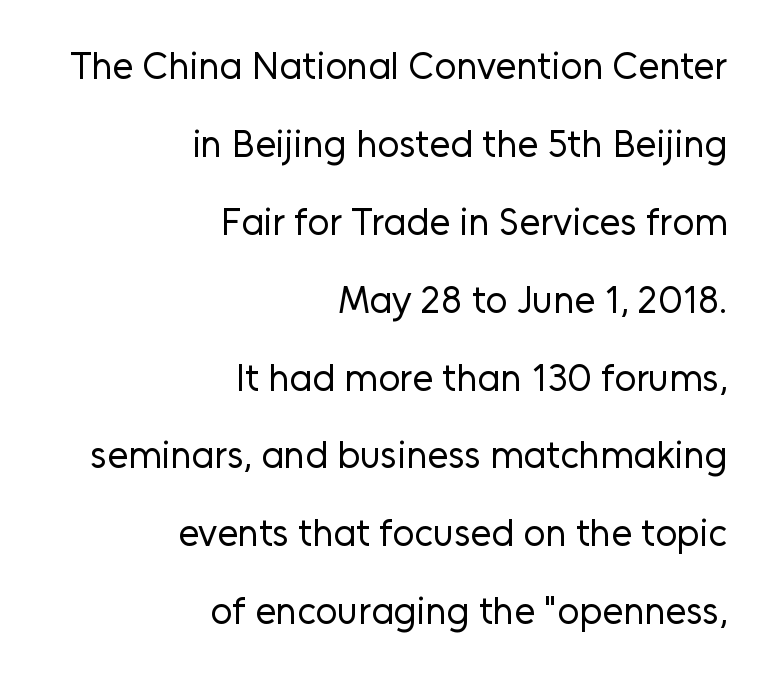
{"serif": "no", "italic": "no", "bold": "no", "weight": "regular", "width": "normal", "stroke_contrast": "low", "x_height": "medium", "monospaced": "no", "underline": "no", "align": "right", "line_spacing": "loose", "line_spacing_ratio": 2.05, "letter_spacing": "normal", "letter_spacing_em": 0.0, "glyph_px": 38}
